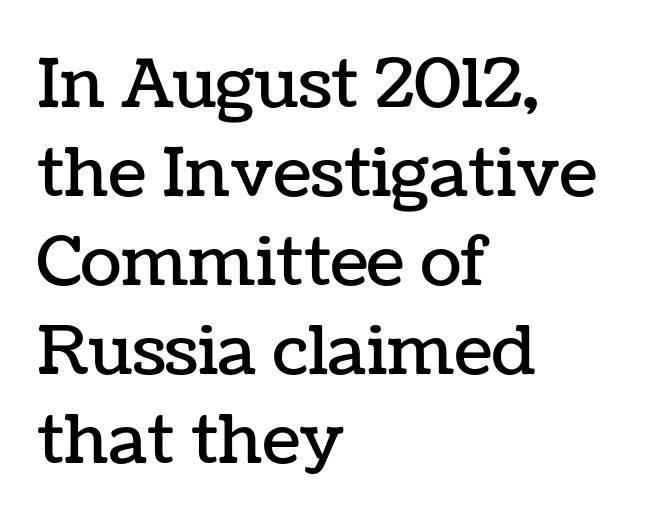
Does the copy run flush right? No — it runs flush left. This sample has the flowing, uneven cadence of proportional lettering. Just letters on the line, the space beneath them empty. Nope, not italic — everything's standing straight. There is no visible air inserted between adjacent glyphs.
